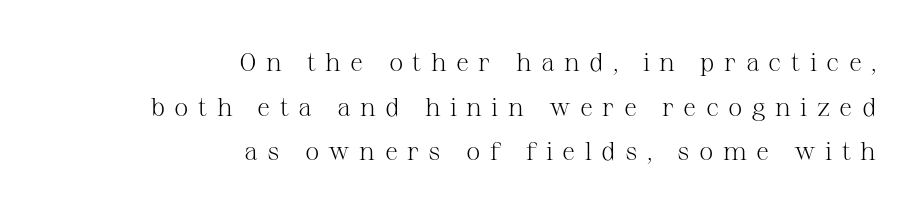
{"italic": "no", "bold": "no", "underline": "no", "align": "right", "line_spacing_ratio": 1.72, "letter_spacing": "wide", "letter_spacing_em": 0.36, "glyph_px": 26}
